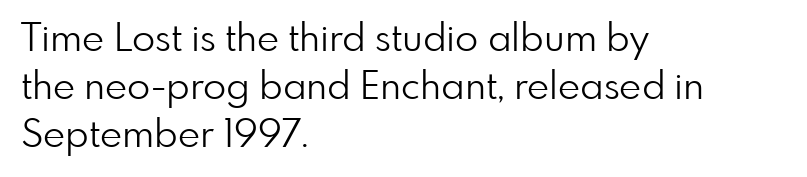
{"serif": "no", "italic": "no", "bold": "no", "weight": "light", "width": "normal", "stroke_contrast": "low", "x_height": "small", "monospaced": "no", "underline": "no", "align": "left", "line_spacing": "normal", "line_spacing_ratio": 1.26, "letter_spacing": "normal", "letter_spacing_em": 0.0, "glyph_px": 38}
